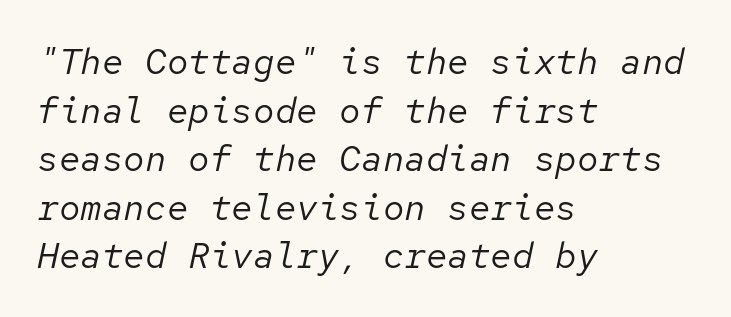
Q: Is the text bold? A: No.
Q: Is the text italic (slanted)? A: Yes, it leans right by about 12 degrees.
Q: Is the text underlined? A: No.
Q: How is the paragraph aligned? A: Left-aligned.
Q: Is the spacing between letters normal or unusually wide? A: Normal.
Q: Is the spacing between lines tight, normal or loose? A: Normal.
Q: Width (condensed, normal, or wide)? A: Normal.
Q: Stroke contrast? A: Low.
Q: x-height? A: Medium.
Q: Monospaced? A: Yes.
